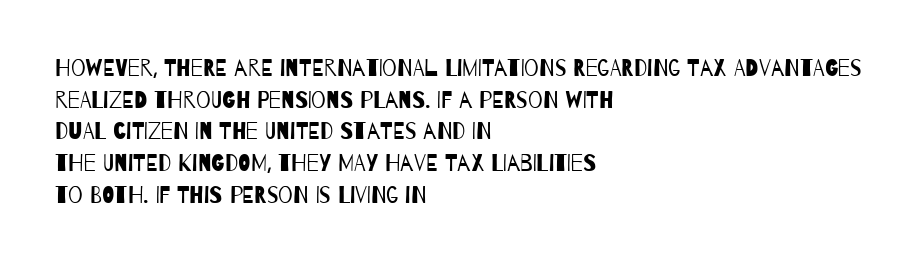
No letter is thick-stroked: the sample isn't bold. If you measured baseline to baseline, you'd find a middling distance. Check the space under the baseline: it is left empty. Where is the straight margin? On the left.
